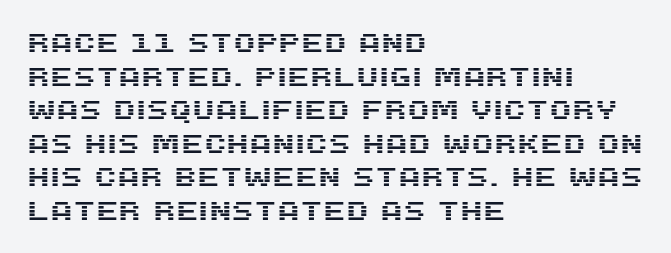
The zone under the glyphs is completely vacant. Line starts are locked; line ends wander. Look at the tracking — it's just the regular setting, nothing added. Horizontal bands of white between lines are of average thickness.
